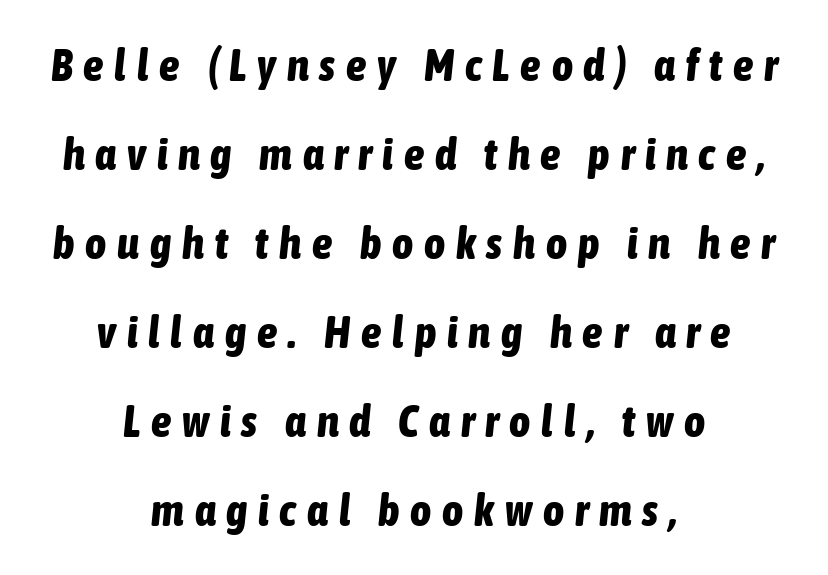
The image shows 45 px bold, condensed type, italic (leaning right); set centered, loose line spacing (1.98x), unusually wide letter spacing (+0.24 em), not underlined; low stroke contrast and a medium x-height.
